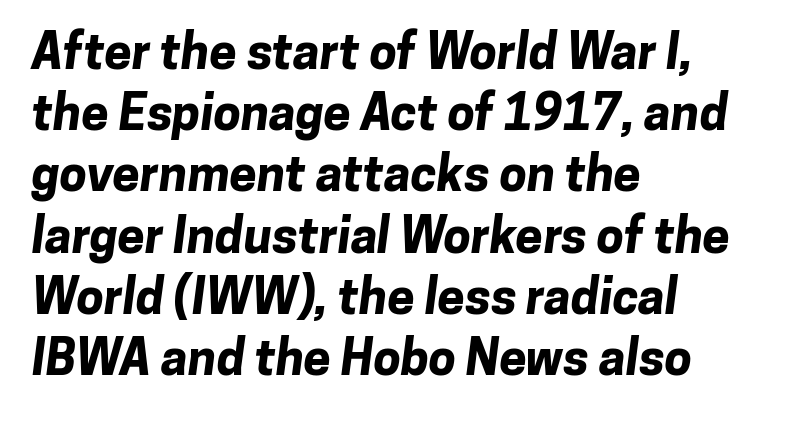
The image shows 49 px bold sans-serif type; set left-aligned, normal line spacing (1.25x), normal letter spacing, not underlined; low stroke contrast and a medium x-height.
